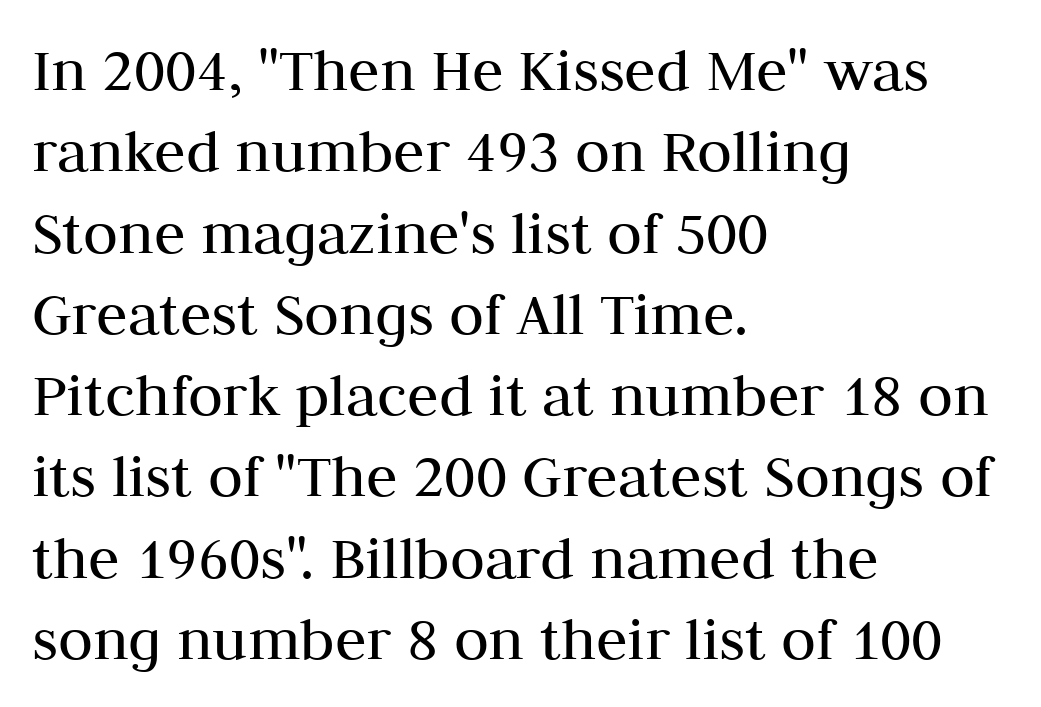
The image shows 64 px regular-weight serif type, upright; set left-aligned, normal line spacing (1.27x), normal letter spacing, not underlined; medium stroke contrast and a medium x-height.
